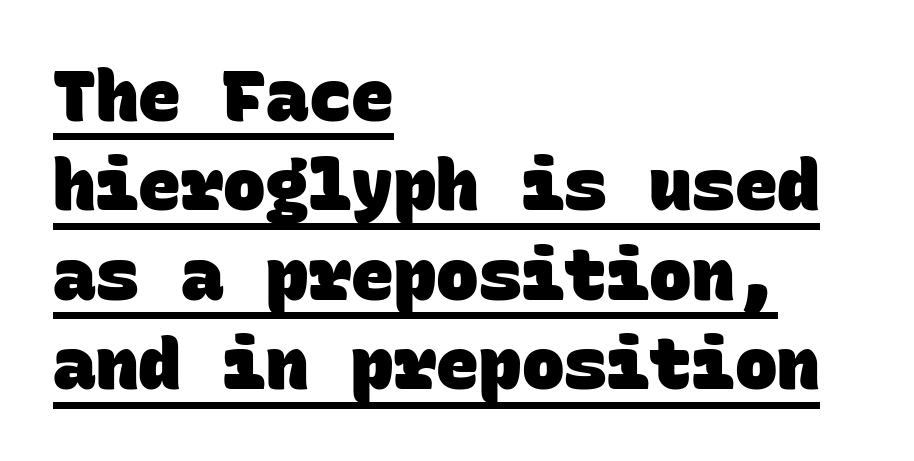
Q: Is the text bold? A: Yes.
Q: Is the typeface a serif or a sans-serif typeface? A: Sans-serif.
Q: Is the text underlined? A: Yes.
Q: How is the paragraph aligned? A: Left-aligned.
Q: Is the spacing between letters normal or unusually wide? A: Normal.
Q: Is the spacing between lines tight, normal or loose? A: Normal.
Q: Width (condensed, normal, or wide)? A: Normal.
Q: Stroke contrast? A: Low.
Q: x-height? A: Large.
Q: Monospaced? A: Yes.
